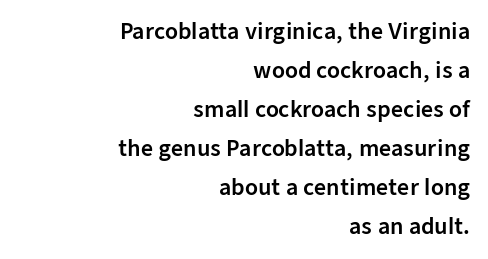
The space beneath each line is pristine and unruled. Right-aligned paragraph, ragged on the left. This is the regular roman posture of the typeface. Nobody touched the tracking dial on this one.
